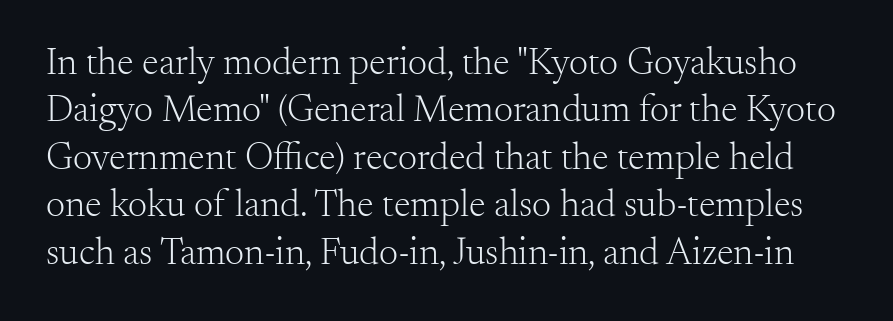
The image shows 38 px light serif type, upright; set normal line spacing (1.25x), normal letter spacing, not underlined; medium stroke contrast and a small x-height.
